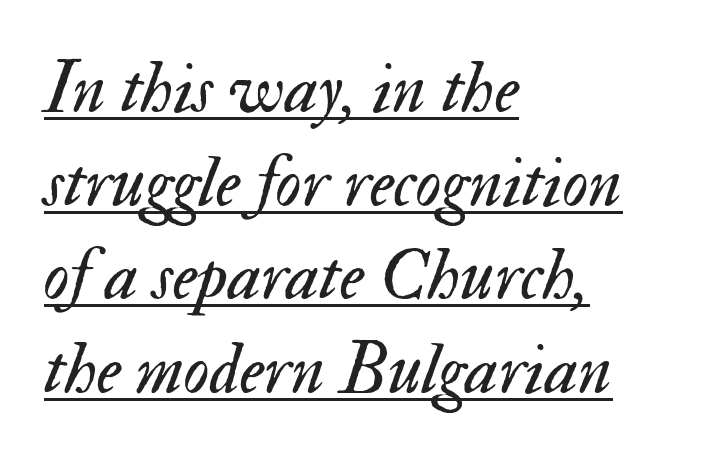
The image shows 72 px regular-weight type, italic (leaning right); set left-aligned, normal line spacing (1.3x), normal letter spacing, underlined; medium stroke contrast and a small x-height.
